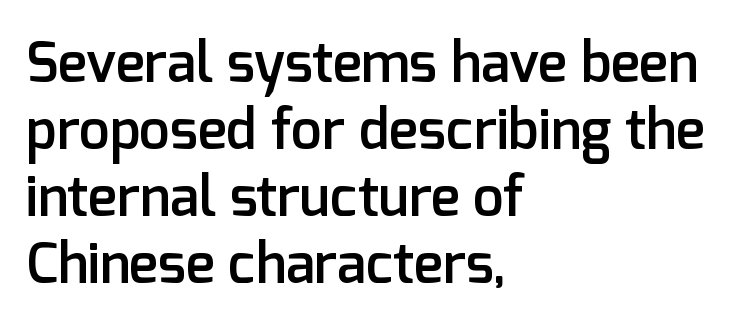
Q: Is the text bold? A: Semi-bold.
Q: Is the text italic (slanted)? A: No, it is upright.
Q: Is the typeface a serif or a sans-serif typeface? A: Sans-serif.
Q: Is the text underlined? A: No.
Q: How is the paragraph aligned? A: Left-aligned.
Q: Is the spacing between letters normal or unusually wide? A: Normal.
Q: Width (condensed, normal, or wide)? A: Normal.
Q: Stroke contrast? A: Low.
Q: x-height? A: Medium.
Q: Monospaced? A: No.
